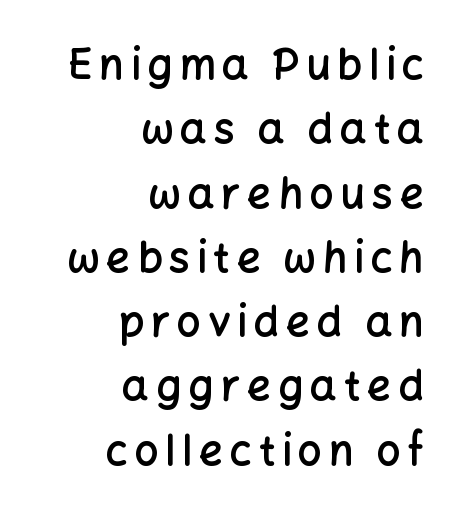
The image shows 42 px semibold sans-serif type, upright; set right-aligned, normal line spacing (1.53x), not underlined; low stroke contrast and a medium x-height.
